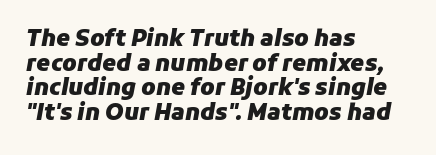
Q: Is the text bold? A: Yes.
Q: Is the text italic (slanted)? A: Yes, it leans right by about 11 degrees.
Q: Is the text underlined? A: No.
Q: How is the paragraph aligned? A: Left-aligned.
Q: Is the spacing between letters normal or unusually wide? A: Normal.
Q: Is the spacing between lines tight, normal or loose? A: Tight.
